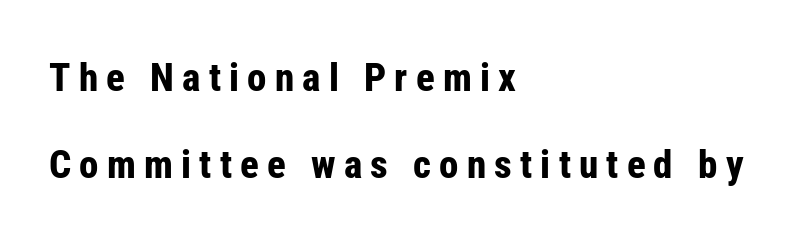
The image shows 39 px bold, condensed sans-serif type, upright; set left-aligned, loose line spacing (2.23x), unusually wide letter spacing (+0.21 em), not underlined; low stroke contrast and a medium x-height.
